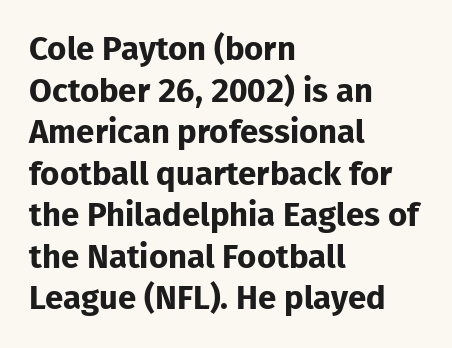
{"serif": "no", "italic": "no", "bold": "yes", "weight": "bold", "width": "normal", "stroke_contrast": "low", "x_height": "medium", "monospaced": "no", "underline": "no", "align": "left", "line_spacing": "normal", "line_spacing_ratio": 1.26, "letter_spacing": "normal", "letter_spacing_em": 0.0, "glyph_px": 33}
